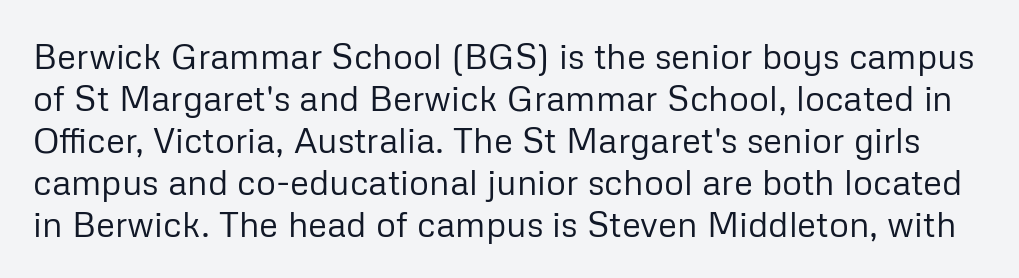
{"serif": "no", "italic": "no", "bold": "no", "weight": "regular", "width": "normal", "stroke_contrast": "low", "x_height": "medium", "monospaced": "no", "underline": "no", "line_spacing_ratio": 1.2, "letter_spacing": "normal", "letter_spacing_em": 0.0, "glyph_px": 35}
